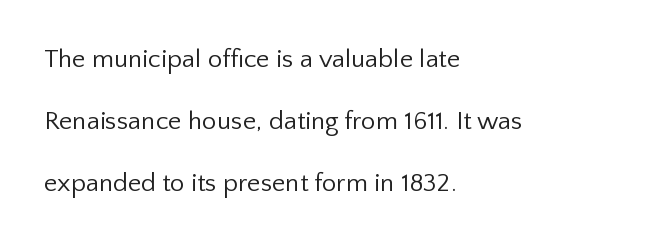
The image shows 26 px text type, upright; set left-aligned, loose line spacing (2.38x), normal letter spacing, not underlined.
